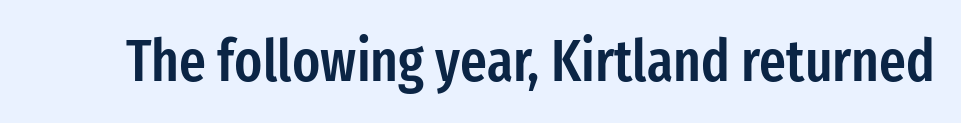
{"serif": "no", "italic": "no", "bold": "semi", "weight": "semibold", "width": "condensed", "stroke_contrast": "low", "x_height": "medium", "monospaced": "no", "underline": "no", "letter_spacing": "normal", "letter_spacing_em": 0.0, "glyph_px": 58}
